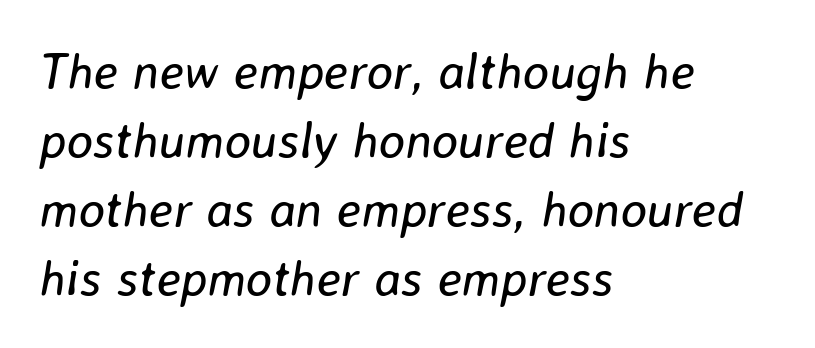
{"italic": "yes", "lean": "right", "slant_degrees": 8, "bold": "no", "weight": "regular", "width": "normal", "stroke_contrast": "low", "x_height": "medium", "monospaced": "no", "underline": "no", "align": "left", "line_spacing": "normal", "line_spacing_ratio": 1.38, "letter_spacing": "normal", "letter_spacing_em": 0.0, "glyph_px": 50}
